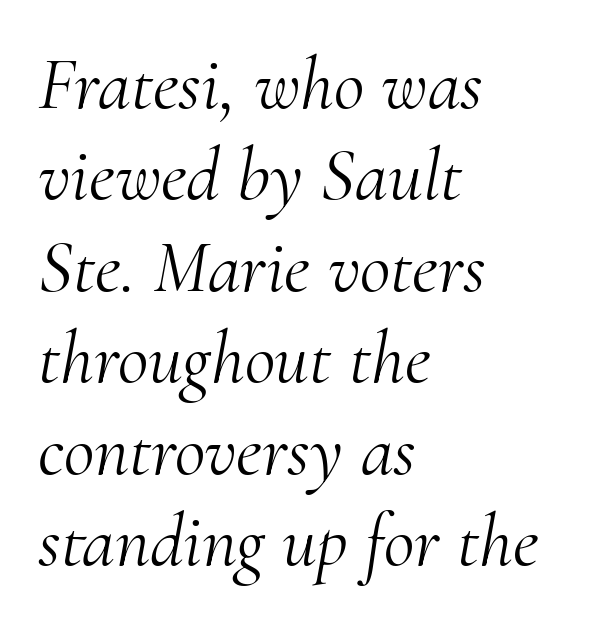
Old-style or modern, the face here clearly has serifs. This sample has the flowing, uneven cadence of proportional lettering. A student would call this left alignment; a typographer would say flush left, rag right. Is the type slanted? Yes — the strokes lean at a clear angle. Honestly, there is no underline to notice here at all. The weight would be labelled regular, book, light, or lighter still.
